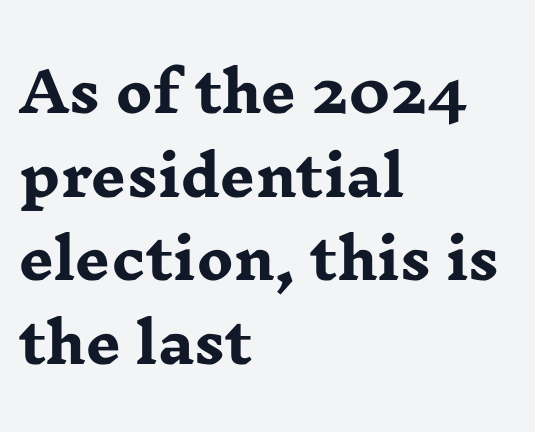
Q: Is the text bold? A: Yes.
Q: Is the text italic (slanted)? A: No, it is upright.
Q: Is the typeface a serif or a sans-serif typeface? A: Serif.
Q: Is the text underlined? A: No.
Q: How is the paragraph aligned? A: Left-aligned.
Q: Is the spacing between letters normal or unusually wide? A: Normal.
Q: Is the spacing between lines tight, normal or loose? A: Normal.
Q: Width (condensed, normal, or wide)? A: Wide.
Q: Stroke contrast? A: Low.
Q: x-height? A: Medium.
Q: Monospaced? A: No.
